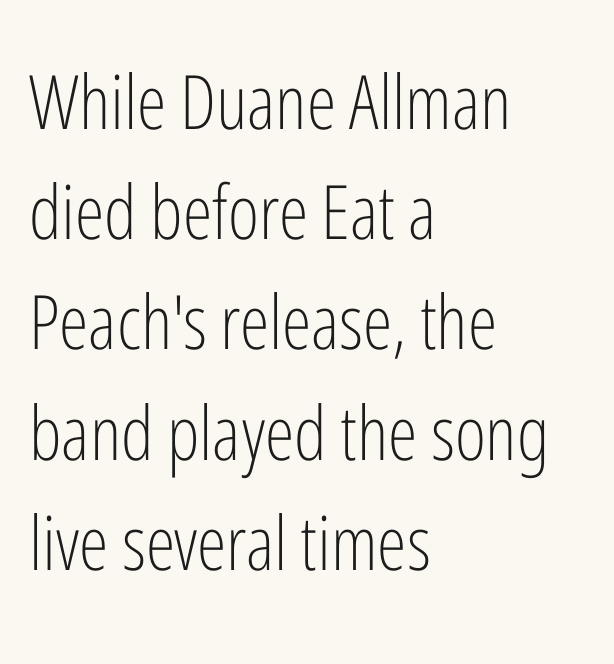
{"serif": "no", "italic": "no", "bold": "no", "weight": "light", "width": "condensed", "stroke_contrast": "low", "x_height": "medium", "monospaced": "no", "underline": "no", "align": "left", "line_spacing": "normal", "line_spacing_ratio": 1.47, "letter_spacing": "normal", "letter_spacing_em": 0.0, "glyph_px": 75}
